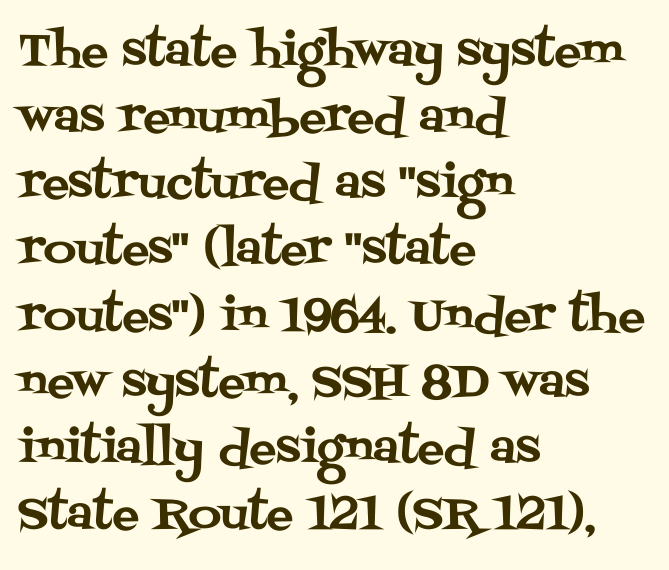
Characters follow at the spacing the type designer built in. What's the leading like? Ordinary, nothing unusual. The baseline area is clear. Horizontally, the lines are justified to the leading edge only. The passage shown is typed in a proportional face where columns would drift.
